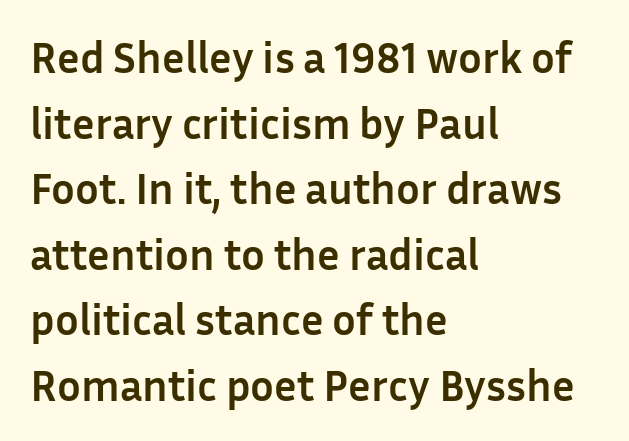
{"serif": "no", "italic": "no", "bold": "yes", "weight": "semibold", "width": "normal", "stroke_contrast": "low", "x_height": "medium", "monospaced": "no", "underline": "no", "align": "left", "line_spacing": "normal", "line_spacing_ratio": 1.49, "letter_spacing": "normal", "letter_spacing_em": 0.0, "glyph_px": 44}
